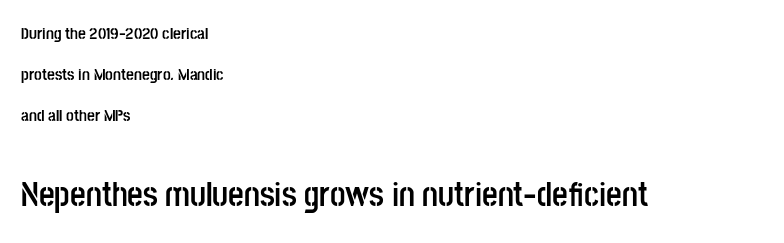
The image shows 34 px semibold, condensed sans-serif type, upright; set left-aligned, loose line spacing (2.4x), normal letter spacing, not underlined; the second (bottom) block is 2.0x larger; low stroke contrast and a large x-height.
